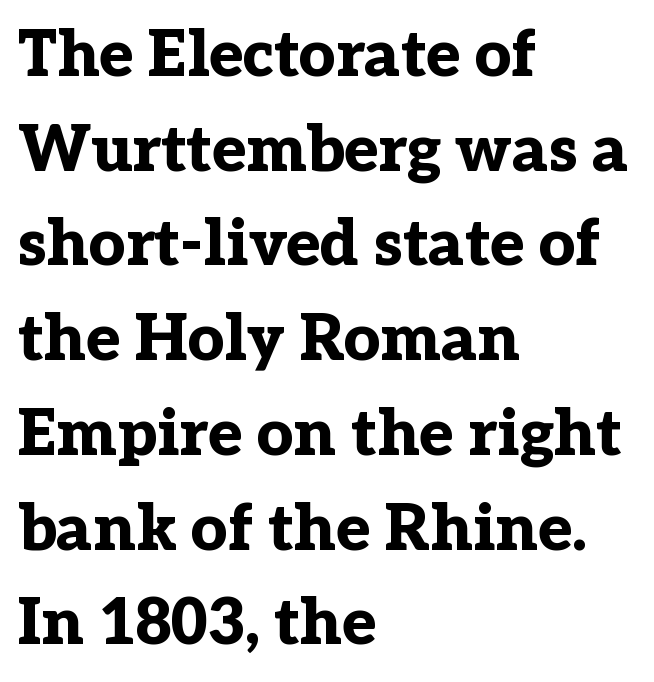
Q: Is the text bold? A: Yes.
Q: Is the text italic (slanted)? A: No, it is upright.
Q: Is the typeface a serif or a sans-serif typeface? A: Serif.
Q: Is the text underlined? A: No.
Q: How is the paragraph aligned? A: Left-aligned.
Q: Is the spacing between letters normal or unusually wide? A: Normal.
Q: Is the spacing between lines tight, normal or loose? A: Normal.
Q: Width (condensed, normal, or wide)? A: Normal.
Q: Stroke contrast? A: Low.
Q: x-height? A: Medium.
Q: Monospaced? A: No.
